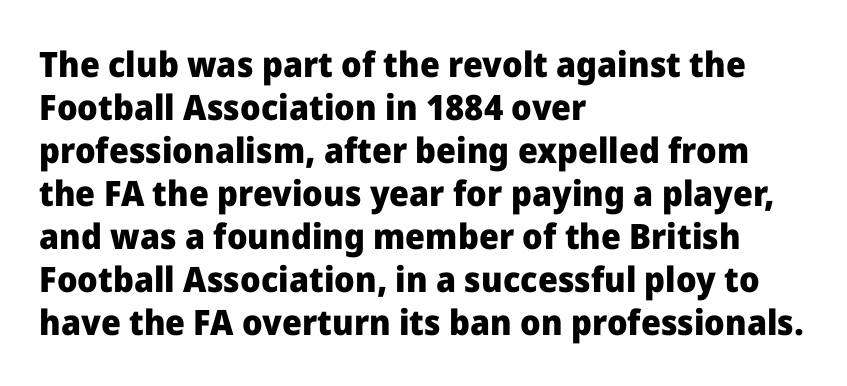
{"serif": "no", "italic": "no", "bold": "yes", "weight": "heavy", "width": "normal", "stroke_contrast": "low", "x_height": "medium", "monospaced": "no", "underline": "no", "align": "left", "line_spacing_ratio": 1.23, "letter_spacing": "normal", "letter_spacing_em": 0.0, "glyph_px": 35}
